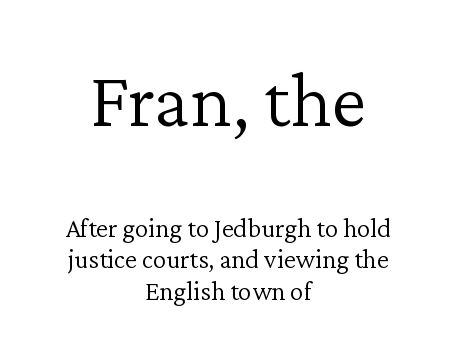
Type size steps down from the first block to the second. Summary of weight: not heavy and not bold. Does the type have serifs? Yes, each stem ends in a small foot. Designer's note — italics off, roman on. Clear beneath every line of the passage.
